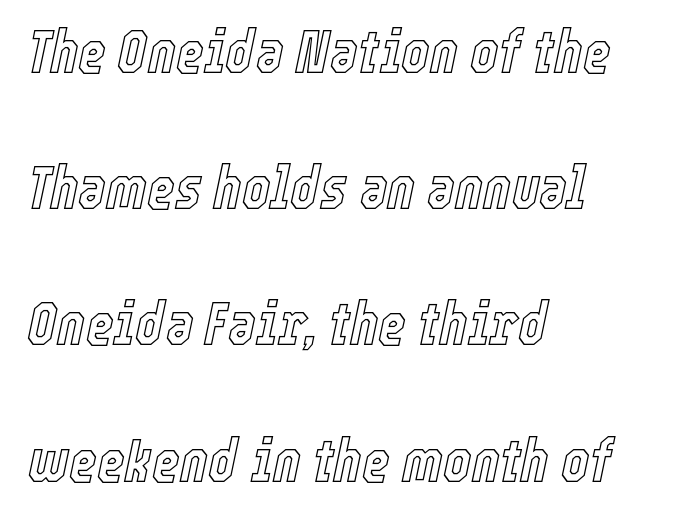
The image shows 60 px condensed type, italic (leaning right); set left-aligned, loose line spacing (2.27x), normal letter spacing, not underlined; a medium x-height.
